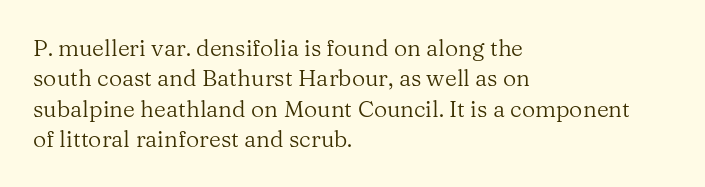
The space directly below the letters is spotless. Caption: standard tracking, unaltered. Vertically, the passage feels balanced, rows spaced as you'd expect. Does the lettering tilt? It doesn't — this is upright.
